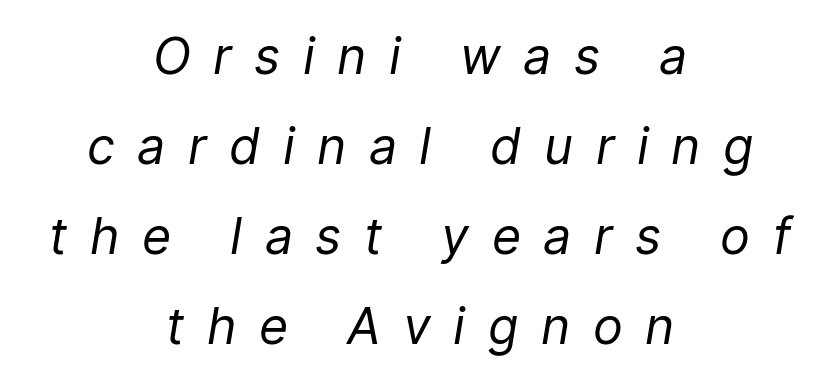
The image shows 50 px regular-weight type, italic (leaning right); set centered, line spacing 1.8x, unusually wide letter spacing (+0.45 em), not underlined; low stroke contrast and a medium x-height.
